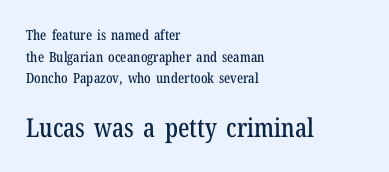
{"italic": "no", "underline": "no", "align": "left", "line_spacing": "normal", "line_spacing_ratio": 1.54, "letter_spacing": "normal", "letter_spacing_em": 0.0, "larger_block": "second", "size_ratio": 1.86, "glyph_px": 26}
